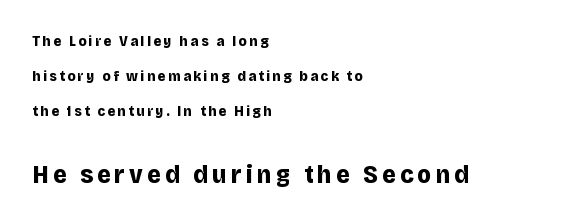
Q: Is the text bold? A: Yes.
Q: Is the text italic (slanted)? A: No, it is upright.
Q: Is the text underlined? A: No.
Q: How is the paragraph aligned? A: Left-aligned.
Q: Is the spacing between lines tight, normal or loose? A: Loose.
Q: Which block of text is set in a larger size, the first (top) or the second (bottom)? A: The second (bottom) one.
